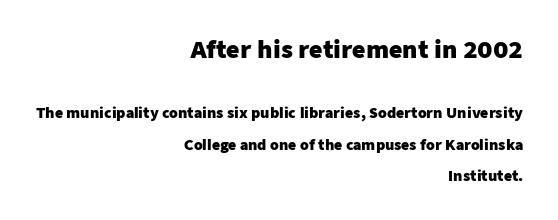
The letters stand straight up with perfectly vertical stems. Default kerning and tracking; the words read as compact shapes. Chunky letters — that's bold for sure. A student would call this right alignment; a typographer would say flush right, rag left.
